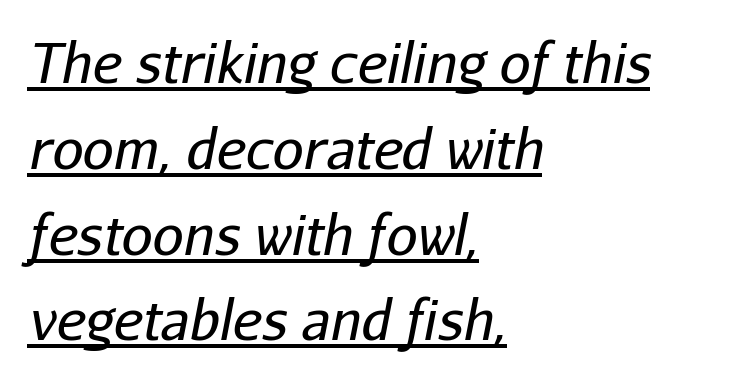
Q: Is the text bold? A: No.
Q: Is the text italic (slanted)? A: Yes, it leans right by about 11 degrees.
Q: Is the text underlined? A: Yes.
Q: How is the paragraph aligned? A: Left-aligned.
Q: Is the spacing between letters normal or unusually wide? A: Normal.
Q: Is the spacing between lines tight, normal or loose? A: Normal.
Q: Width (condensed, normal, or wide)? A: Normal.
Q: Stroke contrast? A: Low.
Q: x-height? A: Medium.
Q: Monospaced? A: No.
